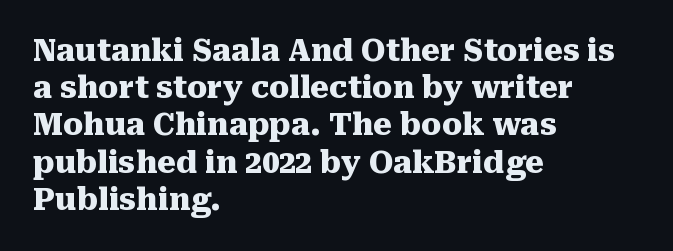
Q: Is the text bold? A: Yes.
Q: Is the text italic (slanted)? A: No, it is upright.
Q: Is the typeface a serif or a sans-serif typeface? A: Serif.
Q: Is the text underlined? A: No.
Q: How is the paragraph aligned? A: Left-aligned.
Q: Is the spacing between letters normal or unusually wide? A: Normal.
Q: Width (condensed, normal, or wide)? A: Normal.
Q: Stroke contrast? A: Medium.
Q: x-height? A: Medium.
Q: Monospaced? A: No.
